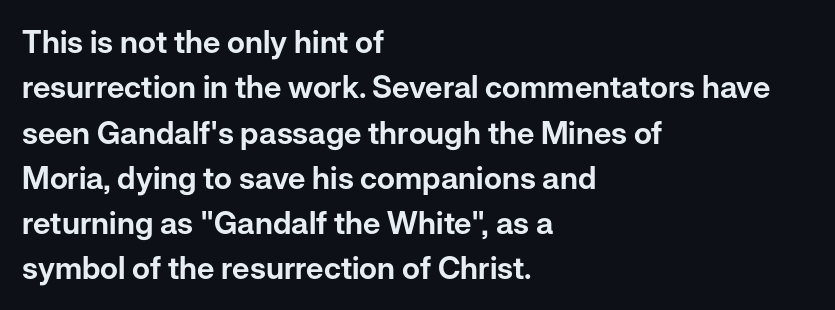
Classification — sans serif. In CSS terms this would be text-align: left. Nothing unusual about the tracking: characters are spaced as the font intends. Summary of vertical rhythm: regular, with standard interline spacing. The specimen omits any rule beneath the text block's lines. These lines were composed using upright roman letters.
